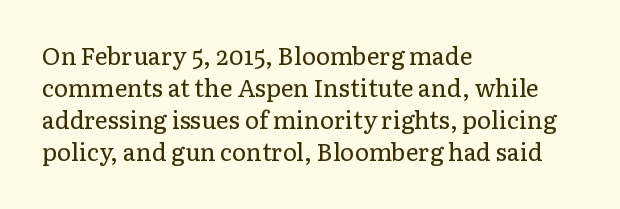
The image shows 24 px text type, upright; set left-aligned, normal line spacing (1.33x), normal letter spacing, not underlined.
